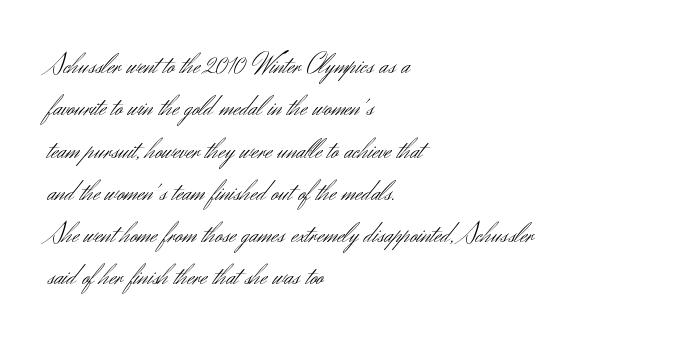
The image shows 28 px light sans-serif type; set left-aligned, normal line spacing (1.51x), normal letter spacing, not underlined; medium stroke contrast and a small x-height.
